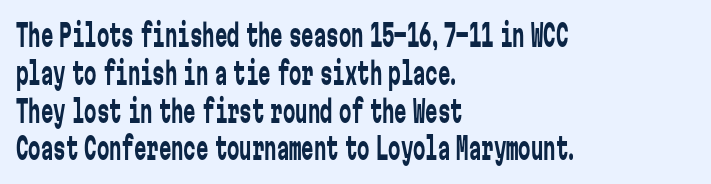
{"serif": "no", "italic": "no", "bold": "no", "weight": "regular", "width": "condensed", "stroke_contrast": "low", "x_height": "medium", "monospaced": "yes", "underline": "no", "align": "left", "line_spacing_ratio": 1.22, "letter_spacing": "normal", "letter_spacing_em": 0.0, "glyph_px": 31}
